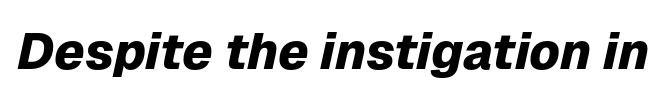
Do the characters align in a grid? No, the font is proportional. Emphasis by weight is at full strength: bold. Look at the tracking — it's just the regular setting, nothing added. The specimen omits any rule beneath the text block's lines.
